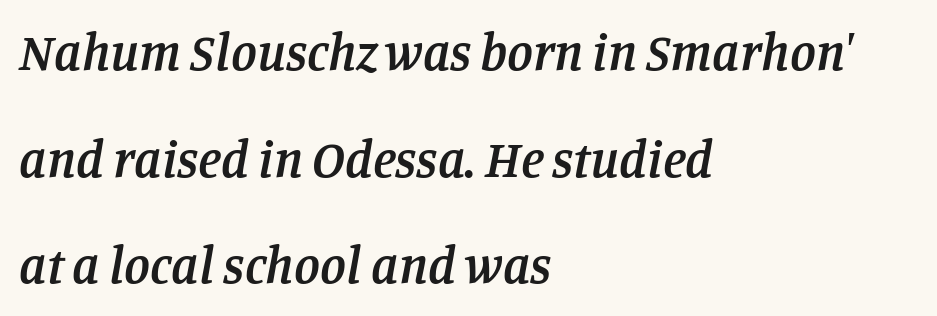
The image shows 52 px semibold serif type, italic (leaning right); set left-aligned, loose line spacing (2.05x), normal letter spacing, not underlined; low stroke contrast and a large x-height.
